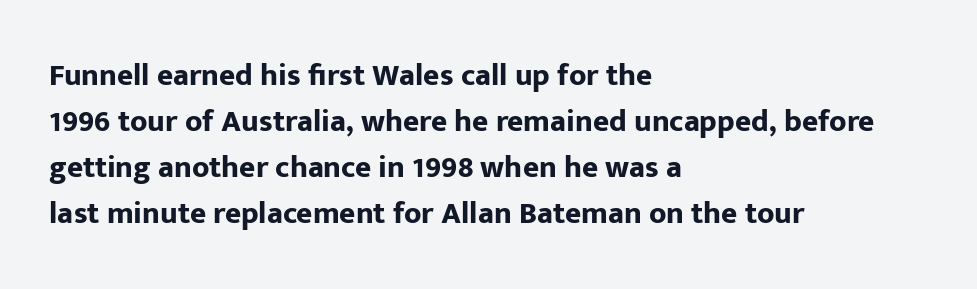
Q: Is the text bold? A: Yes.
Q: Is the text italic (slanted)? A: No, it is upright.
Q: Is the typeface a serif or a sans-serif typeface? A: Sans-serif.
Q: Is the text underlined? A: No.
Q: How is the paragraph aligned? A: Left-aligned.
Q: Is the spacing between letters normal or unusually wide? A: Normal.
Q: Is the spacing between lines tight, normal or loose? A: Normal.
Q: Width (condensed, normal, or wide)? A: Normal.
Q: Stroke contrast? A: Low.
Q: x-height? A: Medium.
Q: Monospaced? A: No.
